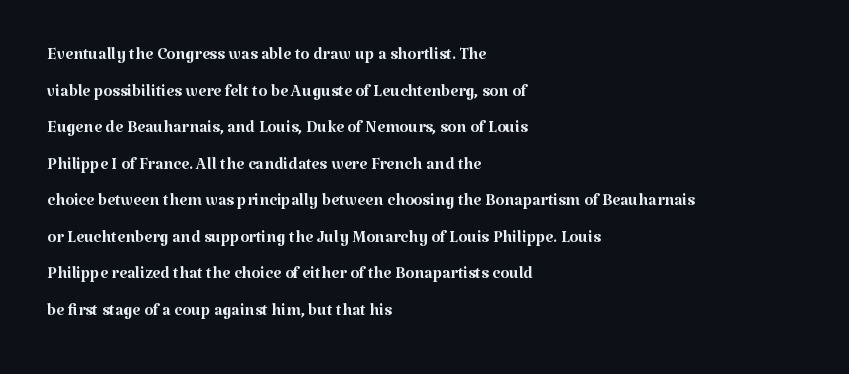
{"italic": "no", "bold": "no", "underline": "no", "align": "left", "line_spacing": "normal", "line_spacing_ratio": 1.59, "letter_spacing": "normal", "letter_spacing_em": 0.0, "glyph_px": 23}
